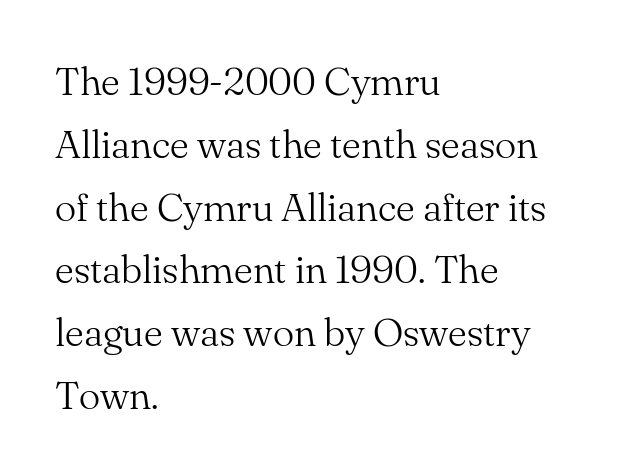
Is this a fixed-width face? No — the glyphs have proportional, varying widths. Unmarked baselines from the first word to the last. Heft: none added — not bold. Rows of type keep a routine distance in the vertical direction. Style check: upright.
